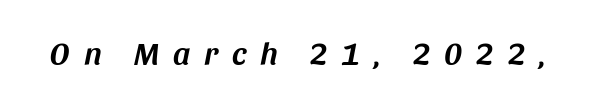
Each letter keeps its own natural width here, so spacing adapts to shape. In terms of posture, this sample is oblique. The passage shown is not underscored anywhere. The horizontal fit of the characters is loose and conspicuously gappy.
